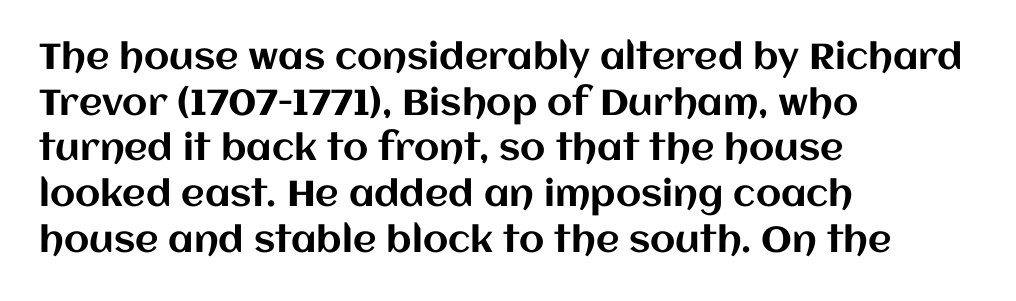
The image shows 36 px text type, upright; set left-aligned, normal line spacing (1.27x), normal letter spacing, not underlined; medium stroke contrast and a large x-height.
